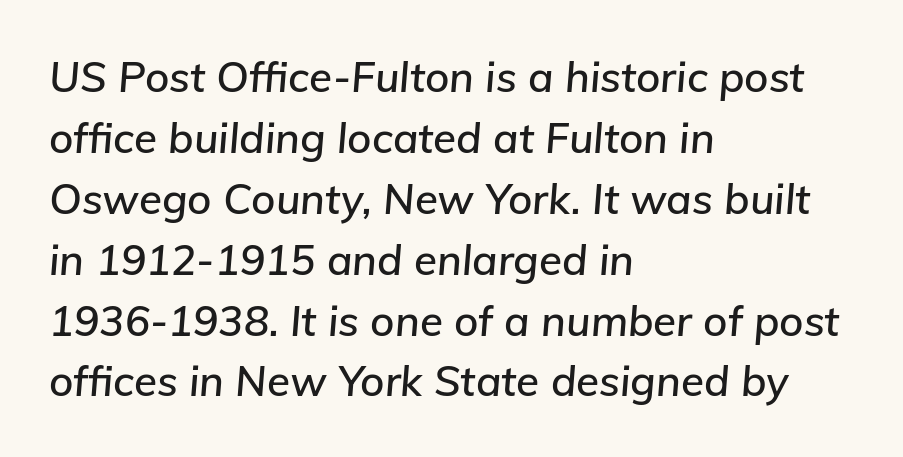
Q: Is the text italic (slanted)? A: Yes, it leans right by about 5 degrees.
Q: Is the text underlined? A: No.
Q: How is the paragraph aligned? A: Left-aligned.
Q: Is the spacing between letters normal or unusually wide? A: Normal.
Q: Is the spacing between lines tight, normal or loose? A: Normal.
Q: Width (condensed, normal, or wide)? A: Normal.
Q: Stroke contrast? A: Low.
Q: x-height? A: Medium.
Q: Monospaced? A: No.
